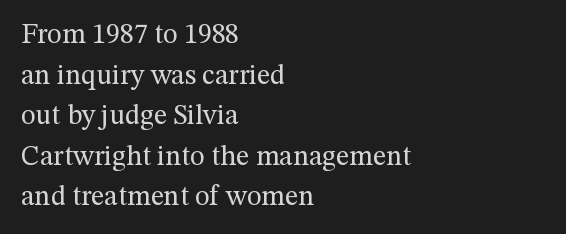
{"serif": "yes", "italic": "no", "bold": "no", "weight": "regular", "width": "normal", "stroke_contrast": "medium", "x_height": "medium", "monospaced": "no", "underline": "no", "align": "left", "line_spacing": "normal", "line_spacing_ratio": 1.45, "letter_spacing": "normal", "letter_spacing_em": 0.0, "glyph_px": 28}
